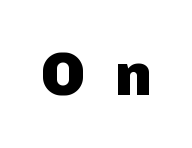
{"serif": "no", "italic": "no", "bold": "yes", "weight": "heavy", "width": "normal", "stroke_contrast": "low", "x_height": "medium", "monospaced": "no", "underline": "no", "letter_spacing": "wide", "letter_spacing_em": 0.49, "glyph_px": 61}
